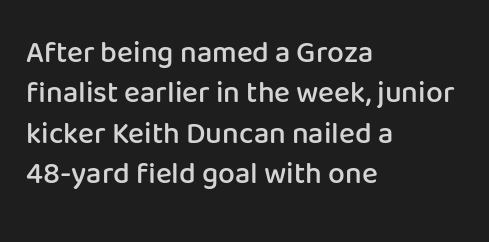
Q: Is the text bold? A: Semi-bold.
Q: Is the text italic (slanted)? A: No, it is upright.
Q: Is the typeface a serif or a sans-serif typeface? A: Sans-serif.
Q: Is the text underlined? A: No.
Q: How is the paragraph aligned? A: Left-aligned.
Q: Is the spacing between letters normal or unusually wide? A: Normal.
Q: Is the spacing between lines tight, normal or loose? A: Normal.
Q: Width (condensed, normal, or wide)? A: Normal.
Q: Stroke contrast? A: Low.
Q: x-height? A: Medium.
Q: Monospaced? A: No.
